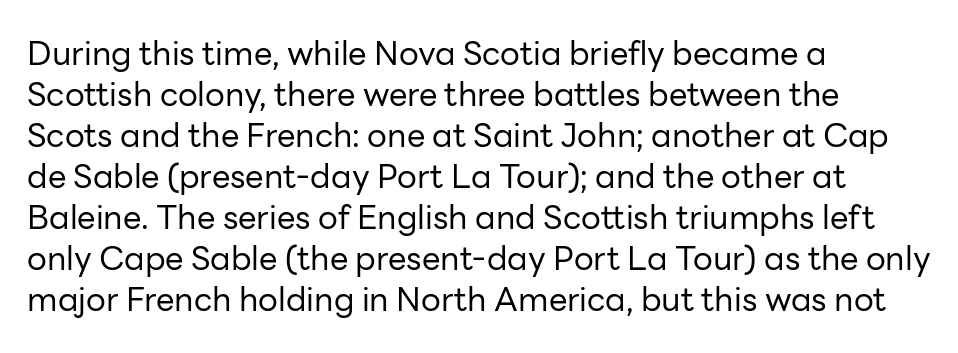
The image shows 33 px regular-weight sans-serif type, upright; set left-aligned, line spacing 1.24x, normal letter spacing, not underlined; low stroke contrast and a medium x-height.
